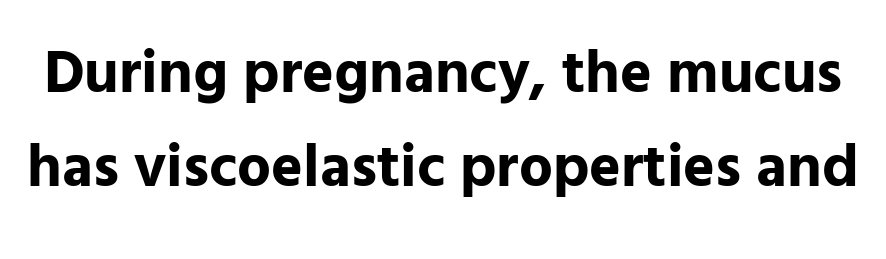
The image shows 60 px bold sans-serif type, upright; set normal line spacing (1.57x), normal letter spacing, not underlined; low stroke contrast and a medium x-height.
